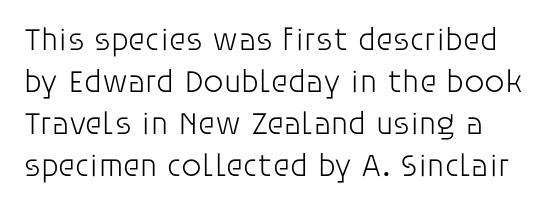
Vertical spacing — default. Decoration check: the copy has no underline. Classification — sans serif. The letters advance in unequal steps, a hallmark of proportional type. Think standard paragraph weight, or any step lighter than that. You could call the tracking neutral — neither tight nor loose.
